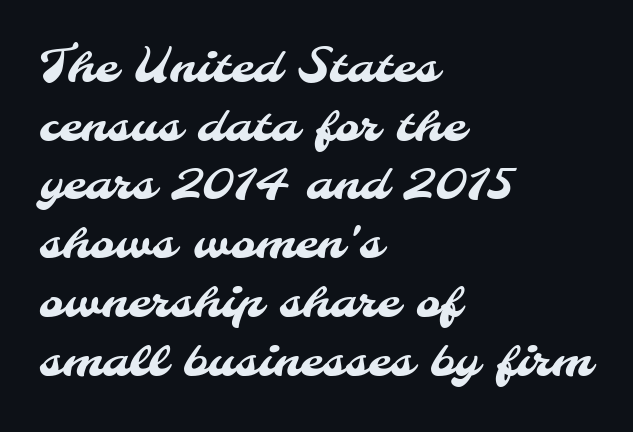
The image shows 47 px sans-serif type; set left-aligned, normal line spacing (1.25x), normal letter spacing, not underlined; medium stroke contrast and a small x-height.
